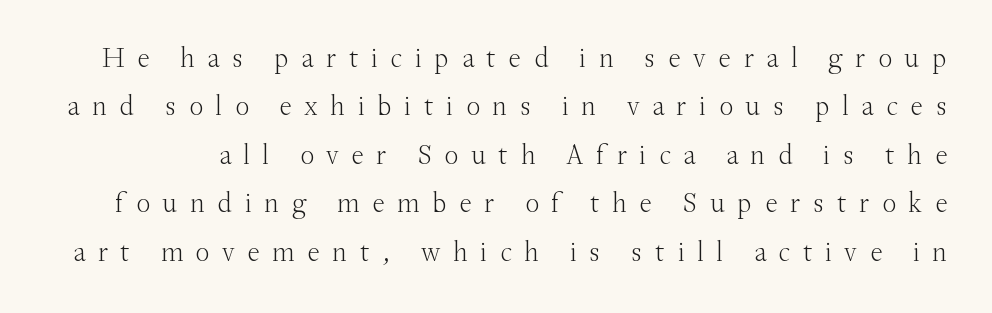
{"serif": "yes", "italic": "no", "bold": "no", "weight": "light", "width": "normal", "stroke_contrast": "medium", "x_height": "small", "monospaced": "no", "underline": "no", "line_spacing_ratio": 1.73, "letter_spacing": "wide", "letter_spacing_em": 0.45, "glyph_px": 28}
